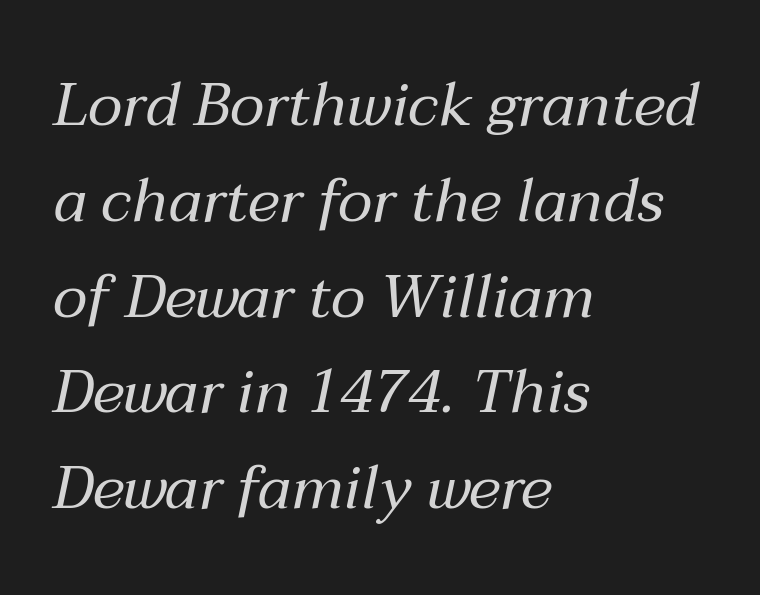
{"italic": "yes", "lean": "right", "slant_degrees": 12, "bold": "no", "weight": "regular", "width": "normal", "stroke_contrast": "medium", "x_height": "medium", "monospaced": "no", "underline": "no", "align": "left", "line_spacing": "normal", "line_spacing_ratio": 1.57, "letter_spacing": "normal", "letter_spacing_em": 0.0, "glyph_px": 61}
